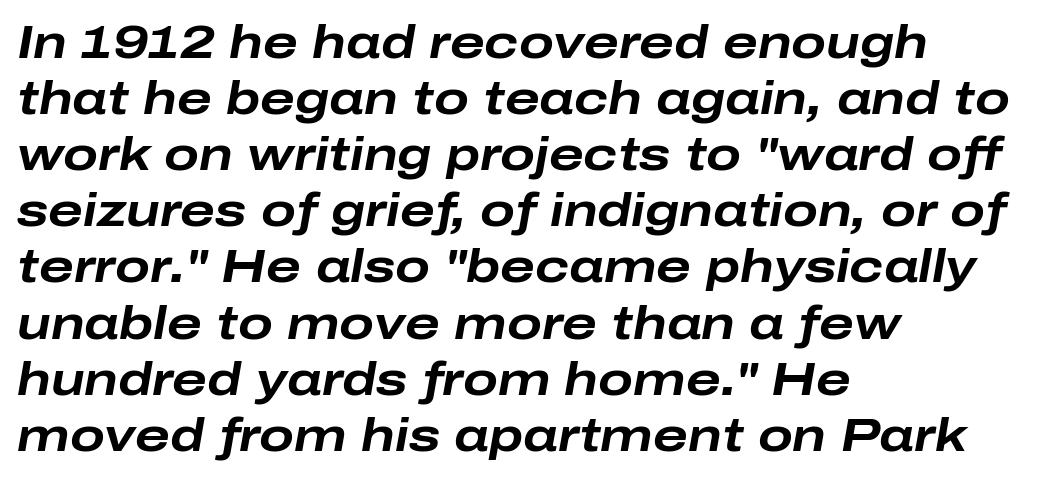
{"italic": "yes", "lean": "right", "slant_degrees": 10, "bold": "yes", "weight": "bold", "width": "wide", "stroke_contrast": "low", "x_height": "medium", "monospaced": "no", "underline": "no", "align": "left", "line_spacing_ratio": 1.22, "letter_spacing": "normal", "letter_spacing_em": 0.0, "glyph_px": 46}
